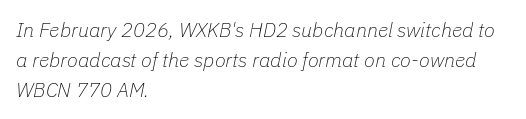
The image shows 20 px text type, italic (leaning right); set left-aligned, normal line spacing (1.5x), normal letter spacing, not underlined.
